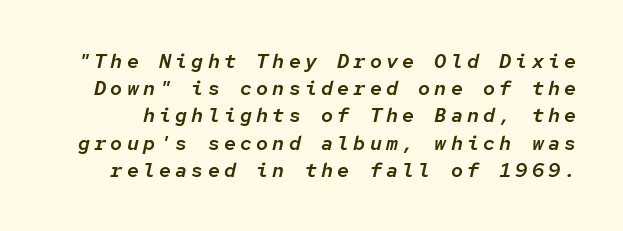
Clear beneath every line of the passage. The face used here is rendered with a markedly widened letterfit. Posture: slanted. Vertical spacing — default.
